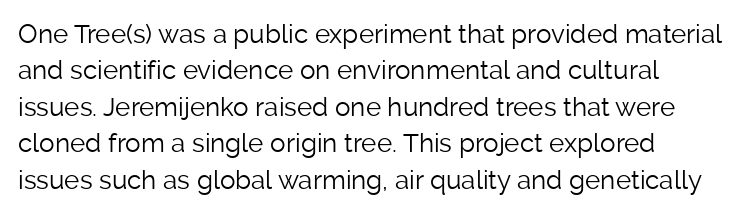
{"italic": "no", "bold": "no", "underline": "no", "align": "left", "line_spacing": "normal", "line_spacing_ratio": 1.4, "letter_spacing": "normal", "letter_spacing_em": 0.0, "glyph_px": 26}
